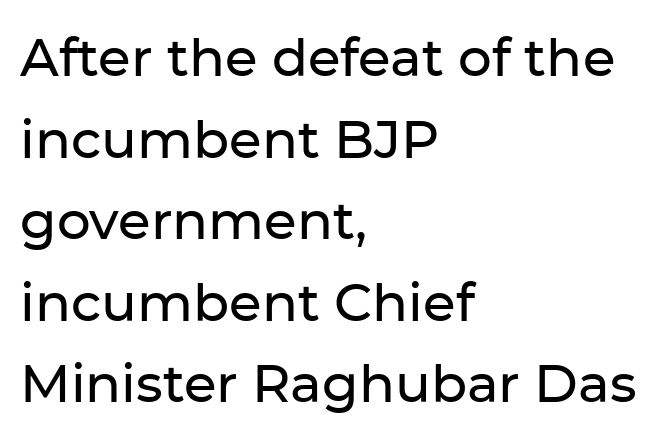
The glyphs in this specimen are sans serif. The block of text has a typical density, with ordinary space between rows. Left-aligned paragraph, ragged on the right. Bare-footed words on every line. The letters sit at their default tracking, neither squeezed nor spread.
